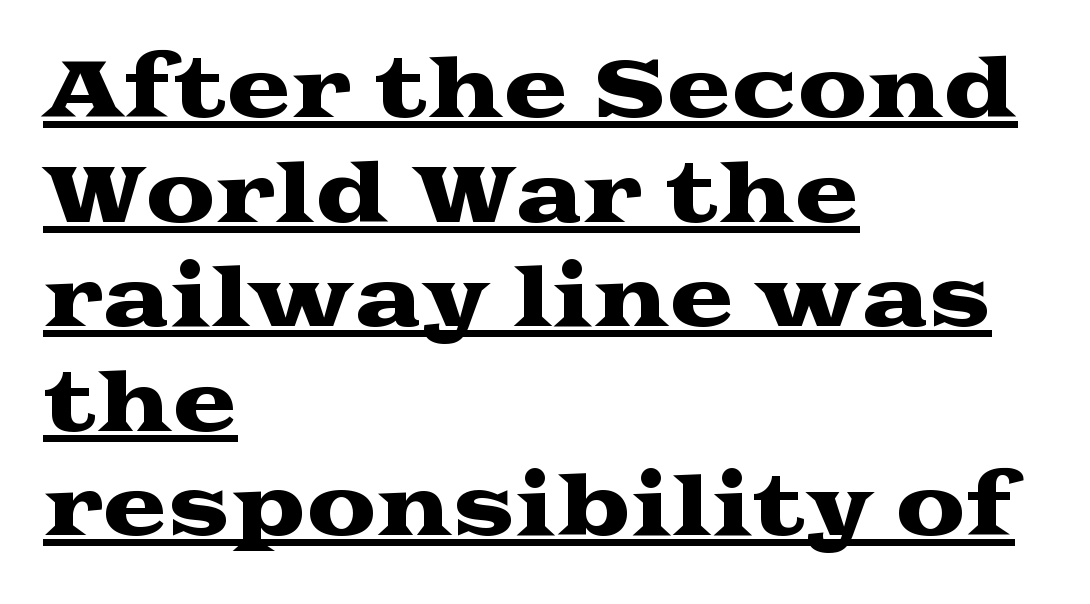
The image shows 78 px wide serif type, upright; set left-aligned, normal line spacing (1.34x), normal letter spacing, underlined; medium stroke contrast and a medium x-height.
